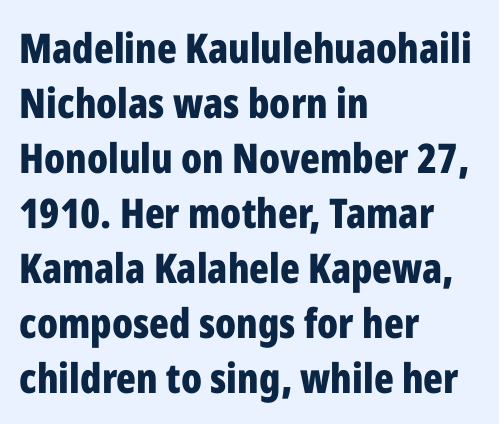
{"serif": "no", "italic": "no", "bold": "yes", "weight": "bold", "width": "condensed", "stroke_contrast": "low", "x_height": "medium", "monospaced": "no", "underline": "no", "align": "left", "line_spacing": "normal", "line_spacing_ratio": 1.34, "letter_spacing": "normal", "letter_spacing_em": 0.0, "glyph_px": 41}
